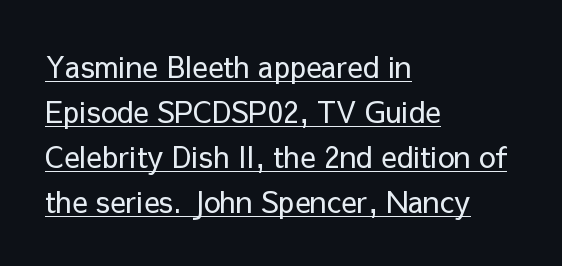
{"serif": "no", "italic": "no", "bold": "no", "weight": "regular", "width": "normal", "stroke_contrast": "low", "x_height": "medium", "monospaced": "no", "underline": "yes", "align": "left", "line_spacing": "normal", "line_spacing_ratio": 1.55, "letter_spacing": "normal", "letter_spacing_em": 0.0, "glyph_px": 29}
